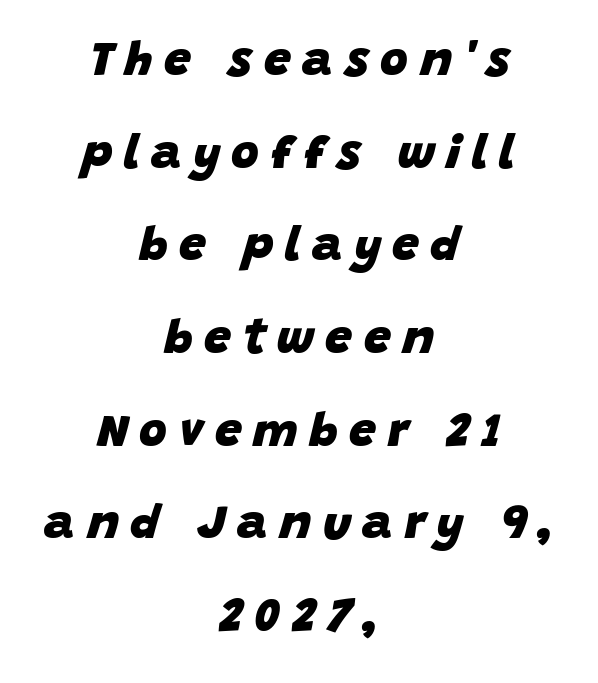
Q: Is the text bold? A: Yes.
Q: Is the text italic (slanted)? A: Yes, it leans right by about 15 degrees.
Q: Is the text underlined? A: No.
Q: How is the paragraph aligned? A: Centered.
Q: Is the spacing between letters normal or unusually wide? A: Unusually wide.
Q: Is the spacing between lines tight, normal or loose? A: Loose.
Q: Width (condensed, normal, or wide)? A: Normal.
Q: Stroke contrast? A: Low.
Q: x-height? A: Large.
Q: Monospaced? A: No.
